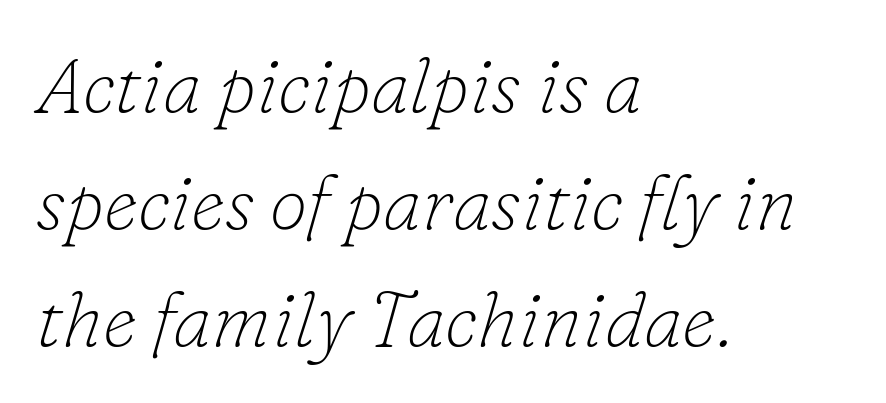
The image shows 77 px thin serif type, italic (leaning right); set left-aligned, normal line spacing (1.52x), normal letter spacing, not underlined; low stroke contrast and a small x-height.
